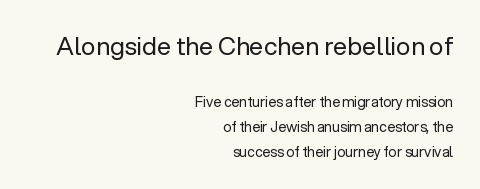
You get the large type first, then a drop to smaller type. The lettering stays uniformly vertical, giving the passage a roman look. Right-aligned paragraph, ragged on the left. Students, note that the glyphs here touch the page at normal intervals. Each stroke keeps to a modest, everyday thickness or less. The baseline area is clear.
